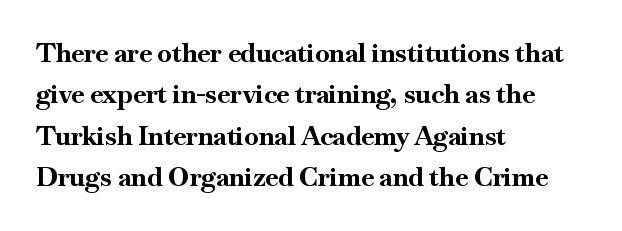
{"italic": "no", "bold": "yes", "underline": "no", "align": "left", "line_spacing": "normal", "line_spacing_ratio": 1.59, "letter_spacing": "normal", "letter_spacing_em": 0.0, "glyph_px": 26}
